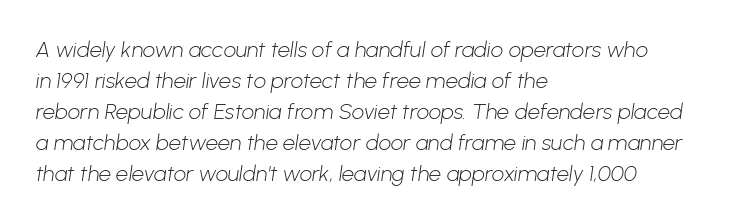
{"bold": "no", "underline": "no", "align": "left", "line_spacing": "normal", "line_spacing_ratio": 1.41, "letter_spacing": "normal", "letter_spacing_em": 0.0, "glyph_px": 22}
